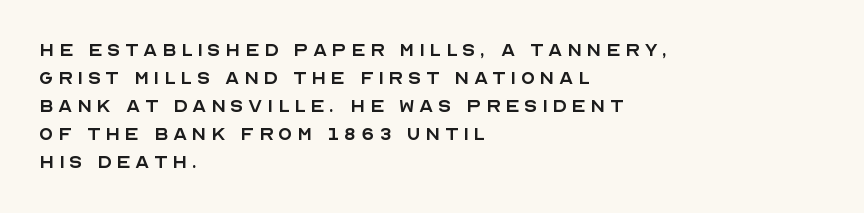
{"italic": "no", "bold": "no", "underline": "no", "align": "left", "line_spacing_ratio": 1.22, "letter_spacing": "wide", "letter_spacing_em": 0.2, "glyph_px": 23}
